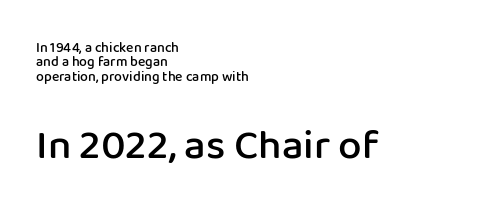
Q: Is the text bold? A: Semi-bold.
Q: Is the text italic (slanted)? A: No, it is upright.
Q: Is the typeface a serif or a sans-serif typeface? A: Sans-serif.
Q: Is the text underlined? A: No.
Q: How is the paragraph aligned? A: Left-aligned.
Q: Is the spacing between letters normal or unusually wide? A: Normal.
Q: Is the spacing between lines tight, normal or loose? A: Tight.
Q: Which block of text is set in a larger size, the first (top) or the second (bottom)? A: The second (bottom) one.
Q: Width (condensed, normal, or wide)? A: Normal.
Q: Stroke contrast? A: Low.
Q: x-height? A: Medium.
Q: Monospaced? A: No.
